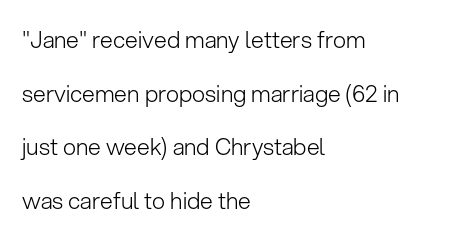
The image shows 23 px text type, upright; set left-aligned, loose line spacing (2.33x), normal letter spacing, not underlined.
